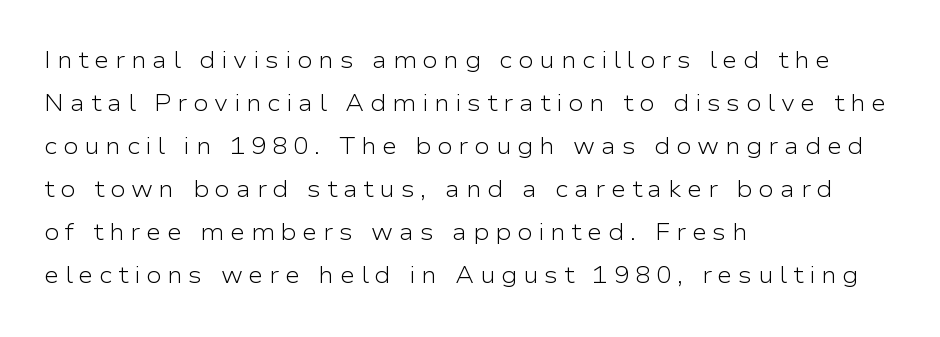
{"italic": "no", "bold": "no", "underline": "no", "align": "left", "line_spacing_ratio": 1.87, "letter_spacing": "wide", "letter_spacing_em": 0.25, "glyph_px": 23}
